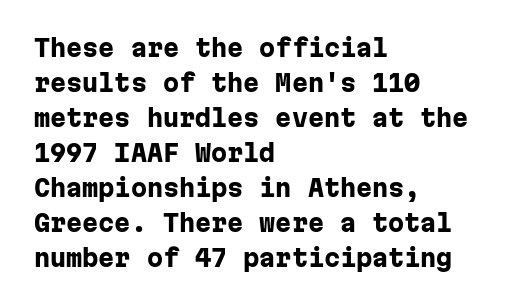
A normal amount of white space separates one row of letters from the next. The lines in this sample share a left origin and differ only in where they stop. Characters follow at the spacing the type designer built in. In terms of weight, the rendering is a true, heavy bold.
